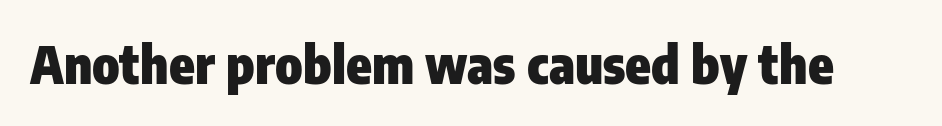
{"serif": "no", "italic": "no", "bold": "yes", "weight": "heavy", "width": "condensed", "stroke_contrast": "low", "x_height": "medium", "monospaced": "no", "underline": "no", "letter_spacing": "normal", "letter_spacing_em": 0.0, "glyph_px": 52}
